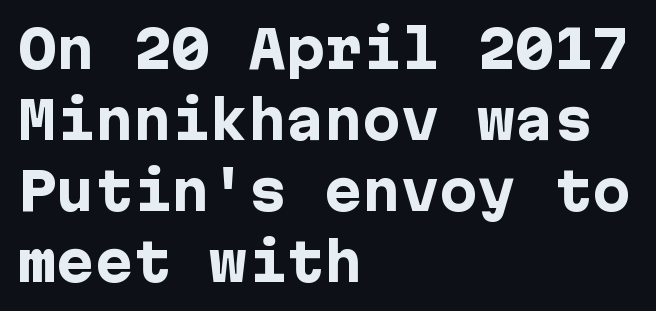
The image shows 51 px heavy sans-serif type, upright; set left-aligned, normal line spacing (1.39x), normal letter spacing, not underlined; low stroke contrast and a medium x-height.
